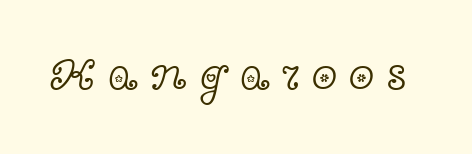
The image shows 47 px light, wide serif type; set unusually wide letter spacing (+0.25 em), not underlined; a medium x-height.
